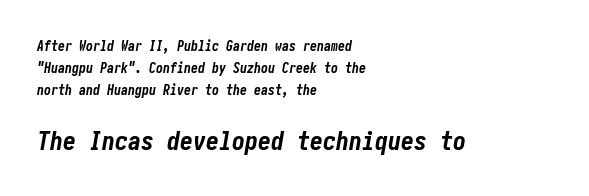
Q: Is the text bold? A: Yes.
Q: Is the text italic (slanted)? A: Yes, it leans right by about 10 degrees.
Q: Is the text underlined? A: No.
Q: How is the paragraph aligned? A: Left-aligned.
Q: Is the spacing between letters normal or unusually wide? A: Normal.
Q: Is the spacing between lines tight, normal or loose? A: Normal.
Q: Which block of text is set in a larger size, the first (top) or the second (bottom)? A: The second (bottom) one.
